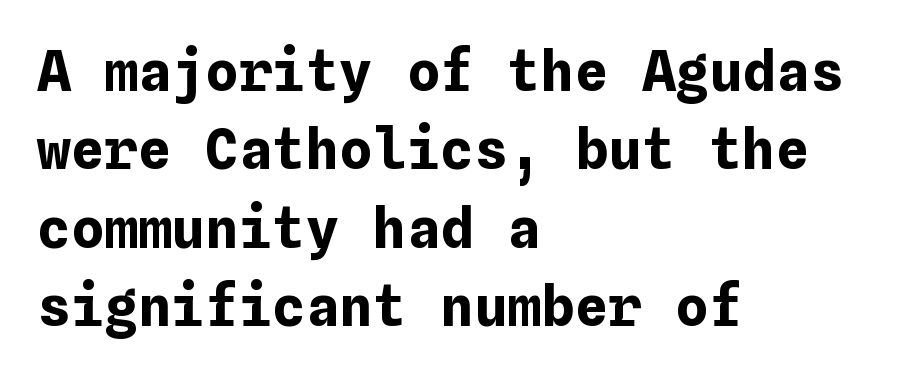
{"italic": "no", "bold": "yes", "weight": "bold", "width": "normal", "stroke_contrast": "low", "x_height": "medium", "underline": "no", "align": "left", "line_spacing": "normal", "line_spacing_ratio": 1.4, "letter_spacing": "normal", "letter_spacing_em": 0.0, "glyph_px": 56}
